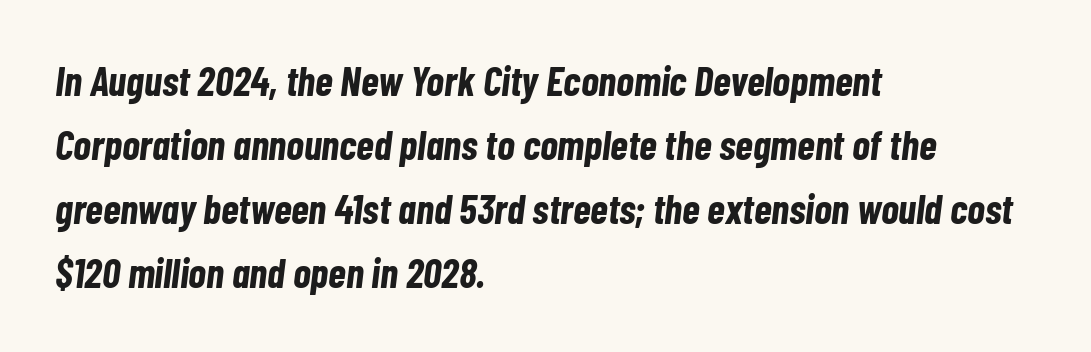
The image shows 41 px bold, condensed type, italic (leaning right); set left-aligned, normal line spacing (1.56x), normal letter spacing, not underlined; low stroke contrast and a medium x-height.
